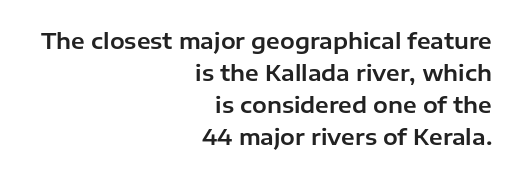
Q: Is the text italic (slanted)? A: No, it is upright.
Q: Is the text underlined? A: No.
Q: How is the paragraph aligned? A: Right-aligned.
Q: Is the spacing between letters normal or unusually wide? A: Normal.
Q: Is the spacing between lines tight, normal or loose? A: Normal.
